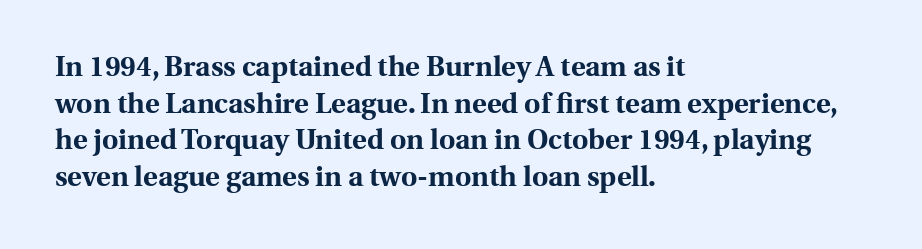
{"serif": "yes", "italic": "no", "bold": "yes", "weight": "bold", "width": "normal", "x_height": "medium", "monospaced": "no", "underline": "no", "align": "left", "line_spacing": "normal", "line_spacing_ratio": 1.31, "letter_spacing": "normal", "letter_spacing_em": 0.0, "glyph_px": 28}
